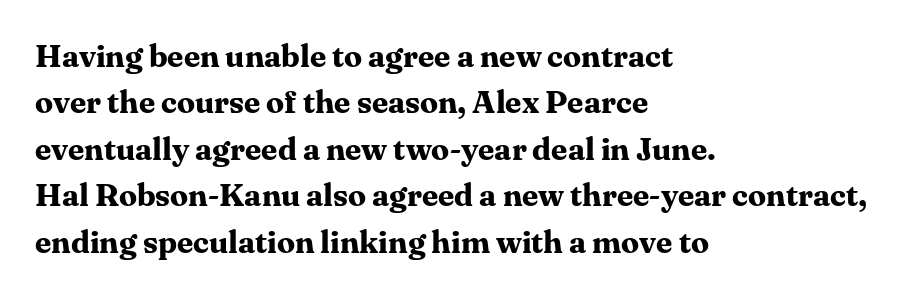
Q: Is the text bold? A: Yes.
Q: Is the text italic (slanted)? A: No, it is upright.
Q: Is the typeface a serif or a sans-serif typeface? A: Serif.
Q: Is the text underlined? A: No.
Q: How is the paragraph aligned? A: Left-aligned.
Q: Is the spacing between letters normal or unusually wide? A: Normal.
Q: Is the spacing between lines tight, normal or loose? A: Normal.
Q: Width (condensed, normal, or wide)? A: Normal.
Q: Stroke contrast? A: Medium.
Q: x-height? A: Medium.
Q: Monospaced? A: No.
